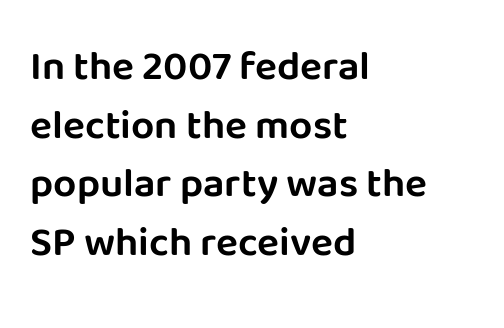
Q: Is the text italic (slanted)? A: No, it is upright.
Q: Is the typeface a serif or a sans-serif typeface? A: Sans-serif.
Q: Is the text underlined? A: No.
Q: How is the paragraph aligned? A: Left-aligned.
Q: Is the spacing between letters normal or unusually wide? A: Normal.
Q: Is the spacing between lines tight, normal or loose? A: Normal.
Q: Width (condensed, normal, or wide)? A: Normal.
Q: Stroke contrast? A: Low.
Q: x-height? A: Large.
Q: Monospaced? A: No.
